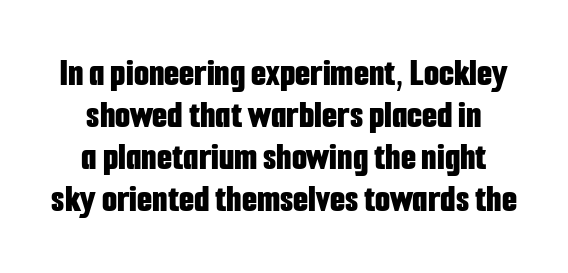
The area under the type is left untouched. Each letter's strokes conclude bluntly, with no projecting serifs. Every stem runs plumb, perpendicular to the baseline. Rows of type sit shoulder to shoulder in the vertical direction. These lines carry a lot of weight — the face is fully bold.
